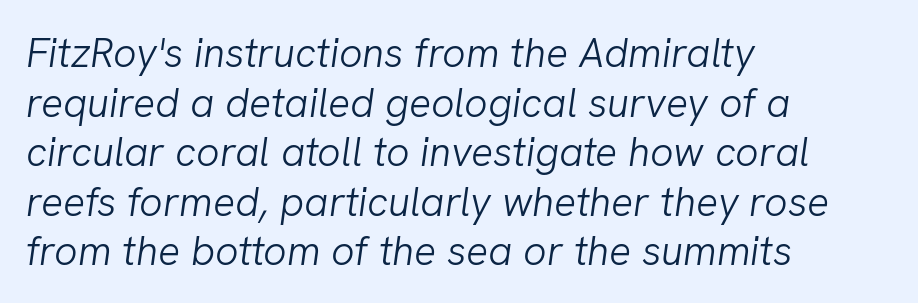
{"italic": "yes", "lean": "right", "slant_degrees": 8, "bold": "no", "weight": "light", "width": "normal", "stroke_contrast": "low", "x_height": "medium", "monospaced": "no", "underline": "no", "align": "left", "line_spacing_ratio": 1.21, "letter_spacing": "normal", "letter_spacing_em": 0.0, "glyph_px": 41}
